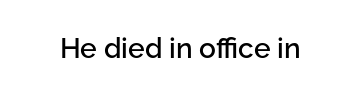
Q: Is the text italic (slanted)? A: No, it is upright.
Q: Is the typeface a serif or a sans-serif typeface? A: Sans-serif.
Q: Is the text underlined? A: No.
Q: Is the spacing between letters normal or unusually wide? A: Normal.
Q: Width (condensed, normal, or wide)? A: Normal.
Q: Stroke contrast? A: Low.
Q: x-height? A: Medium.
Q: Monospaced? A: No.
